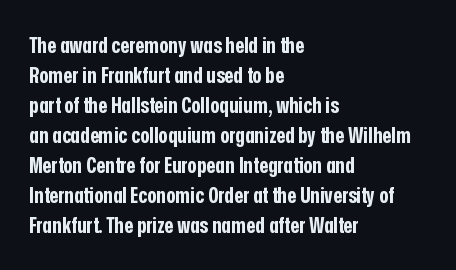
The image shows 22 px bold type, upright; set left-aligned, normal line spacing (1.36x), normal letter spacing, not underlined.
